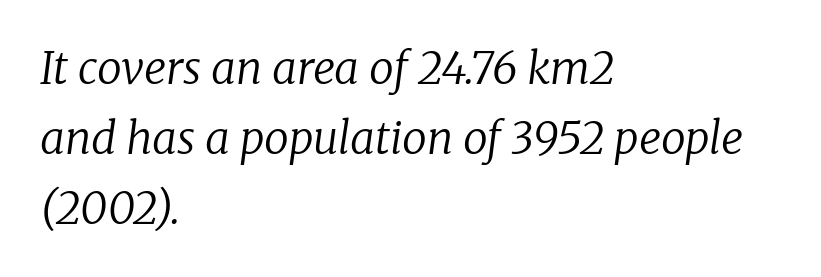
Q: Is the text bold? A: No.
Q: Is the text italic (slanted)? A: Yes, it leans right by about 8 degrees.
Q: Is the typeface a serif or a sans-serif typeface? A: Serif.
Q: Is the text underlined? A: No.
Q: How is the paragraph aligned? A: Left-aligned.
Q: Is the spacing between letters normal or unusually wide? A: Normal.
Q: Is the spacing between lines tight, normal or loose? A: Normal.
Q: Width (condensed, normal, or wide)? A: Normal.
Q: Stroke contrast? A: Low.
Q: x-height? A: Medium.
Q: Monospaced? A: No.
